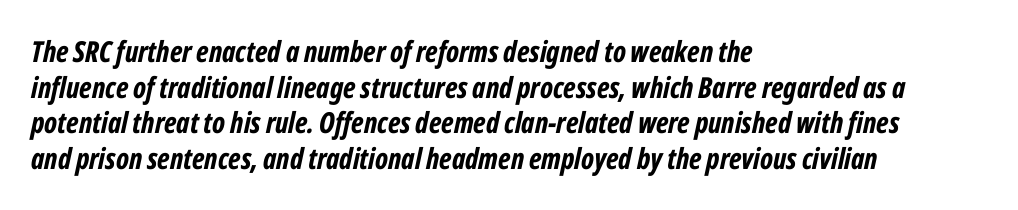
Q: Is the text bold? A: Yes.
Q: Is the text italic (slanted)? A: Yes, it leans right by about 12 degrees.
Q: Is the text underlined? A: No.
Q: How is the paragraph aligned? A: Left-aligned.
Q: Is the spacing between letters normal or unusually wide? A: Normal.
Q: Width (condensed, normal, or wide)? A: Condensed.
Q: Stroke contrast? A: Low.
Q: x-height? A: Medium.
Q: Monospaced? A: No.
